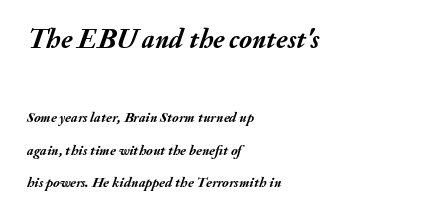
The image shows 27 px bold type, italic (leaning right); set left-aligned, loose line spacing (2.32x), normal letter spacing, not underlined; the first (top) block is 1.93x larger.
